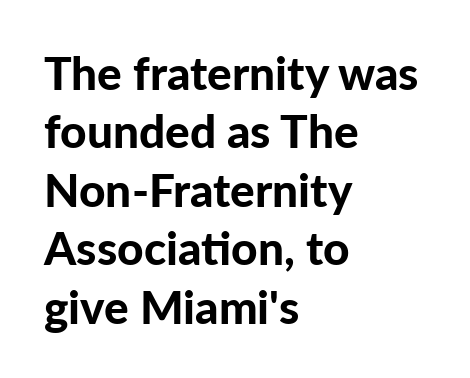
The image shows 46 px bold sans-serif type, upright; set left-aligned, normal line spacing (1.27x), normal letter spacing, not underlined; low stroke contrast and a medium x-height.
